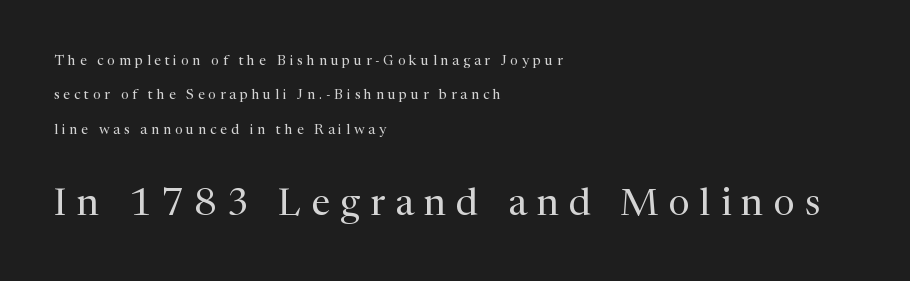
{"serif": "yes", "italic": "no", "bold": "no", "weight": "regular", "width": "normal", "stroke_contrast": "medium", "x_height": "medium", "monospaced": "no", "underline": "no", "align": "left", "line_spacing": "loose", "line_spacing_ratio": 2.45, "letter_spacing": "wide", "letter_spacing_em": 0.27, "larger_block": "second", "size_ratio": 2.71, "glyph_px": 38}
